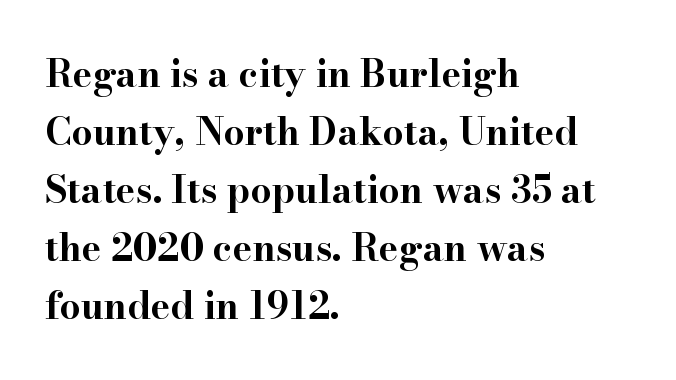
{"serif": "yes", "italic": "no", "bold": "yes", "weight": "bold", "width": "wide", "stroke_contrast": "high", "x_height": "small", "monospaced": "no", "underline": "no", "align": "left", "line_spacing": "normal", "line_spacing_ratio": 1.57, "letter_spacing": "normal", "letter_spacing_em": 0.0, "glyph_px": 37}
